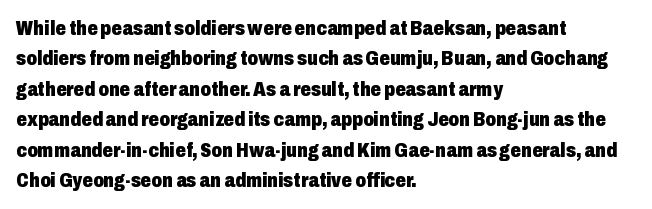
{"italic": "no", "bold": "yes", "underline": "no", "align": "left", "line_spacing": "normal", "line_spacing_ratio": 1.45, "letter_spacing": "normal", "letter_spacing_em": 0.0, "glyph_px": 21}
